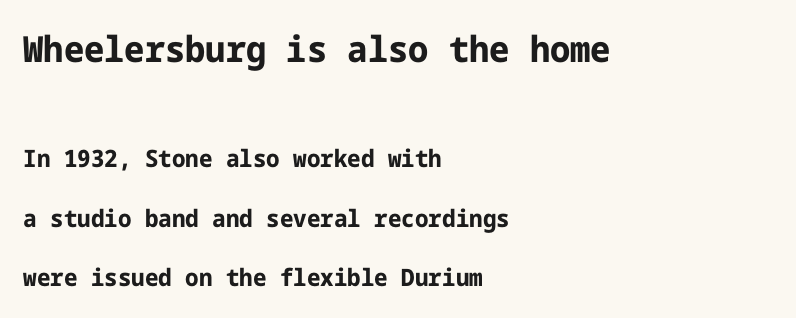
Horizontal alignment here is leftward, the default for most running prose. If you measured baseline to baseline, you'd find a long distance. Every character sits straight up, as roman type does. Words float on clear page, feet unadorned. Scale decreases going downward across the two blocks.
